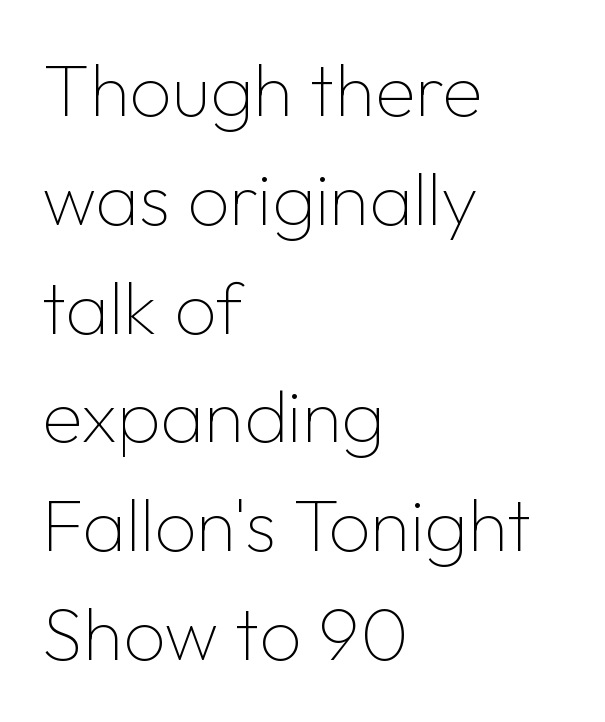
The tracking reads as untouched default to a designer's eye. You can tell it's not italic because the verticals are truly vertical. The rendering anchors every line to the left-hand side. Honestly, the row spacing looks completely unremarkable. No letter is thick-stroked: the sample isn't bold.
